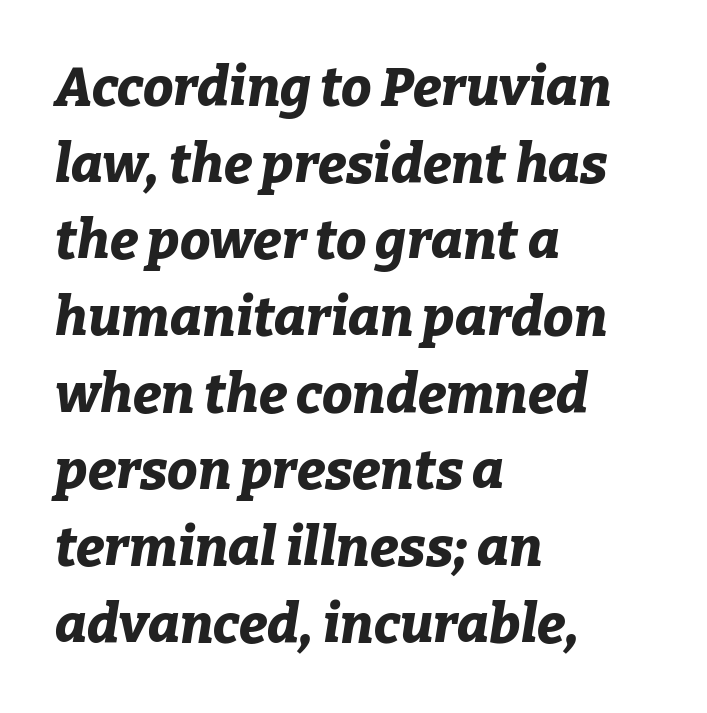
Q: Is the text bold? A: Yes.
Q: Is the text italic (slanted)? A: Yes, it leans right by about 9 degrees.
Q: Is the text underlined? A: No.
Q: How is the paragraph aligned? A: Left-aligned.
Q: Is the spacing between letters normal or unusually wide? A: Normal.
Q: Is the spacing between lines tight, normal or loose? A: Normal.
Q: Width (condensed, normal, or wide)? A: Normal.
Q: Stroke contrast? A: Low.
Q: x-height? A: Medium.
Q: Monospaced? A: No.
